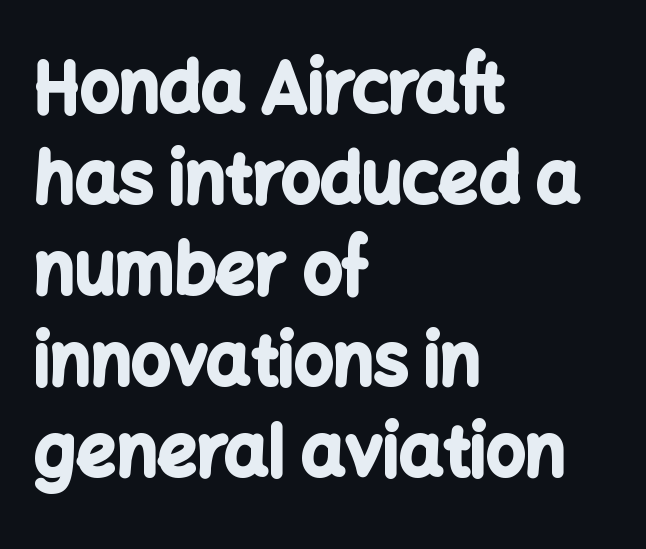
Q: Is the text bold? A: Yes.
Q: Is the text italic (slanted)? A: No, it is upright.
Q: Is the typeface a serif or a sans-serif typeface? A: Sans-serif.
Q: Is the text underlined? A: No.
Q: How is the paragraph aligned? A: Left-aligned.
Q: Is the spacing between letters normal or unusually wide? A: Normal.
Q: Is the spacing between lines tight, normal or loose? A: Normal.
Q: Width (condensed, normal, or wide)? A: Normal.
Q: Stroke contrast? A: Low.
Q: x-height? A: Medium.
Q: Monospaced? A: No.
